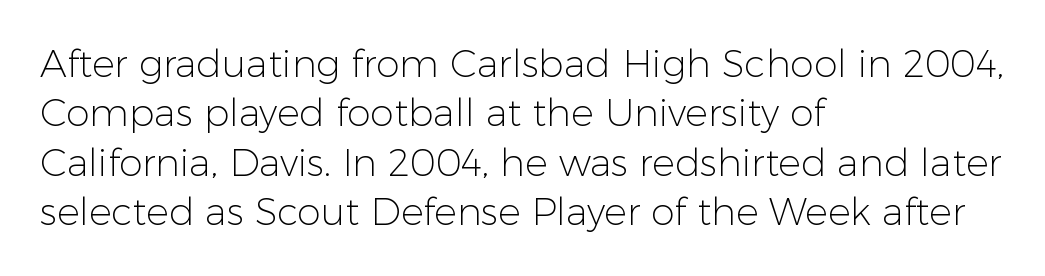
The image shows 38 px light sans-serif type, upright; set left-aligned, normal line spacing (1.3x), normal letter spacing, not underlined; low stroke contrast and a medium x-height.
